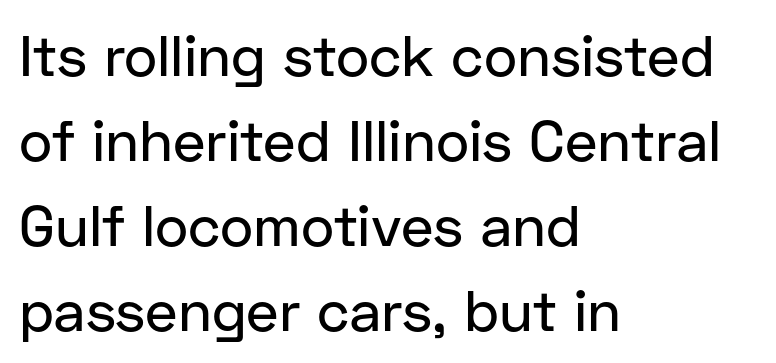
{"serif": "no", "italic": "no", "width": "normal", "stroke_contrast": "low", "x_height": "medium", "monospaced": "no", "underline": "no", "align": "left", "line_spacing": "normal", "line_spacing_ratio": 1.49, "letter_spacing": "normal", "letter_spacing_em": 0.0, "glyph_px": 57}
